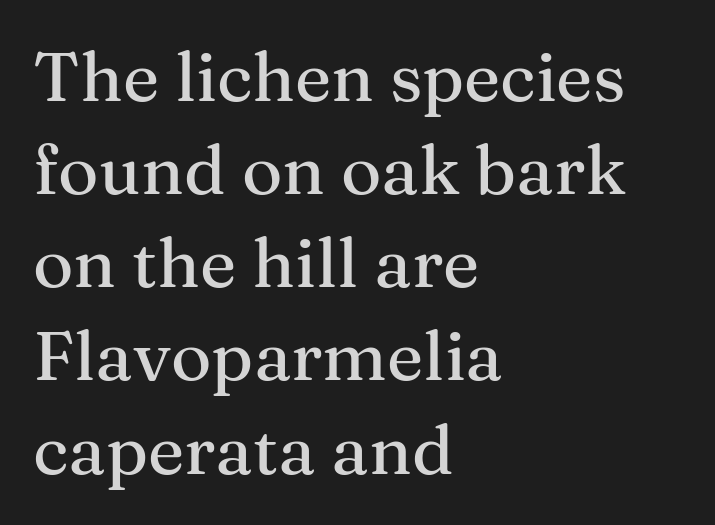
The space beneath each line is pristine and unruled. You could not count columns in this text — the font is proportionally spaced. Horizontally, the lines are justified to the leading edge only. These lines are composed in type with serifs. In terms of letterspacing, this is plain default setting.
